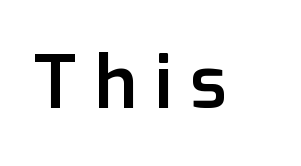
The image shows 73 px semibold sans-serif type, upright; set unusually wide letter spacing (+0.24 em), not underlined; low stroke contrast and a medium x-height.
